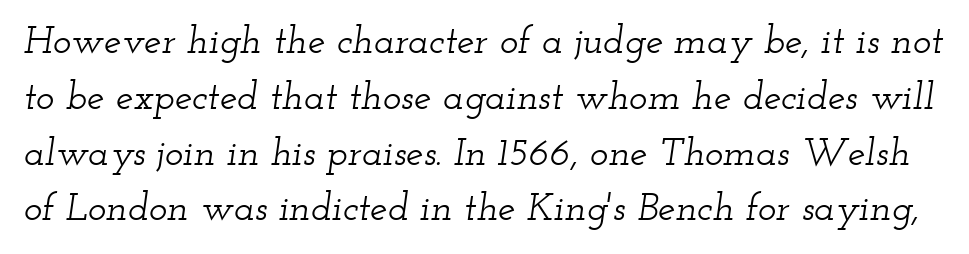
Q: Is the text italic (slanted)? A: Yes, it leans right by about 12 degrees.
Q: Is the typeface a serif or a sans-serif typeface? A: Serif.
Q: Is the text underlined? A: No.
Q: Is the spacing between letters normal or unusually wide? A: Normal.
Q: Is the spacing between lines tight, normal or loose? A: Normal.
Q: Width (condensed, normal, or wide)? A: Wide.
Q: Stroke contrast? A: Low.
Q: x-height? A: Small.
Q: Monospaced? A: No.
